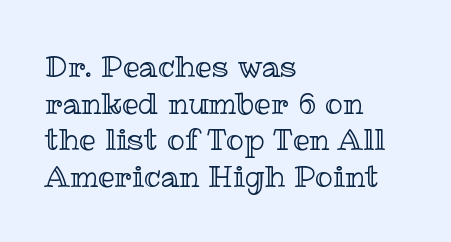
Ordinary non-slanted type is in use. Varying glyph widths throughout — classic text-font behaviour. The letterforms sit shoulder to shoulder at normal distance. A student would call this left alignment; a typographer would say flush left, rag right.
